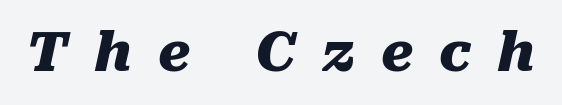
The image shows 54 px heavy type, italic (leaning right); set unusually wide letter spacing (+0.48 em), not underlined; medium stroke contrast and a medium x-height.
